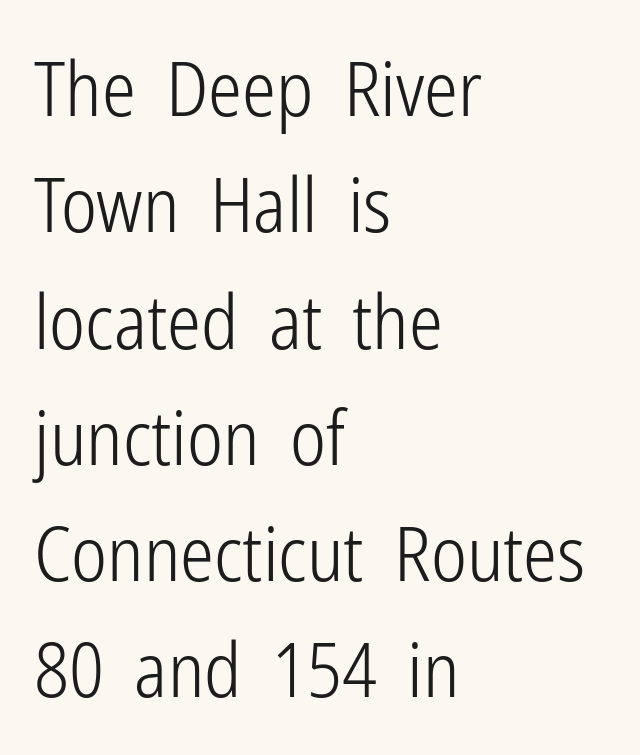
{"serif": "no", "italic": "no", "bold": "no", "weight": "light", "width": "condensed", "stroke_contrast": "low", "x_height": "medium", "monospaced": "no", "underline": "no", "align": "left", "line_spacing": "normal", "line_spacing_ratio": 1.53, "letter_spacing": "normal", "letter_spacing_em": 0.0, "glyph_px": 76}
